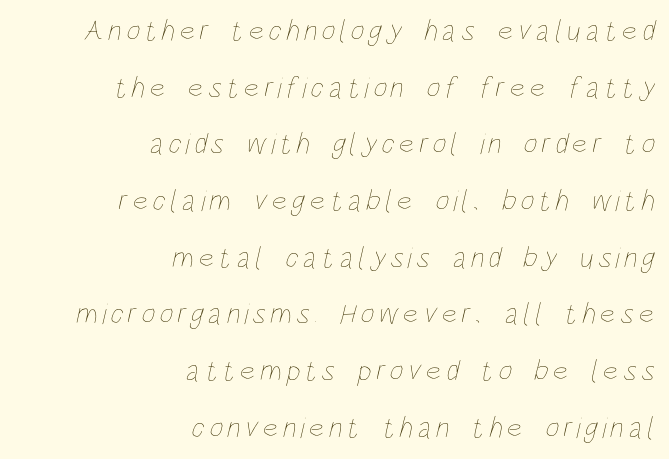
Q: Is the text bold? A: No.
Q: Is the text underlined? A: No.
Q: How is the paragraph aligned? A: Right-aligned.
Q: Width (condensed, normal, or wide)? A: Condensed.
Q: Stroke contrast? A: Low.
Q: x-height? A: Large.
Q: Monospaced? A: No.
